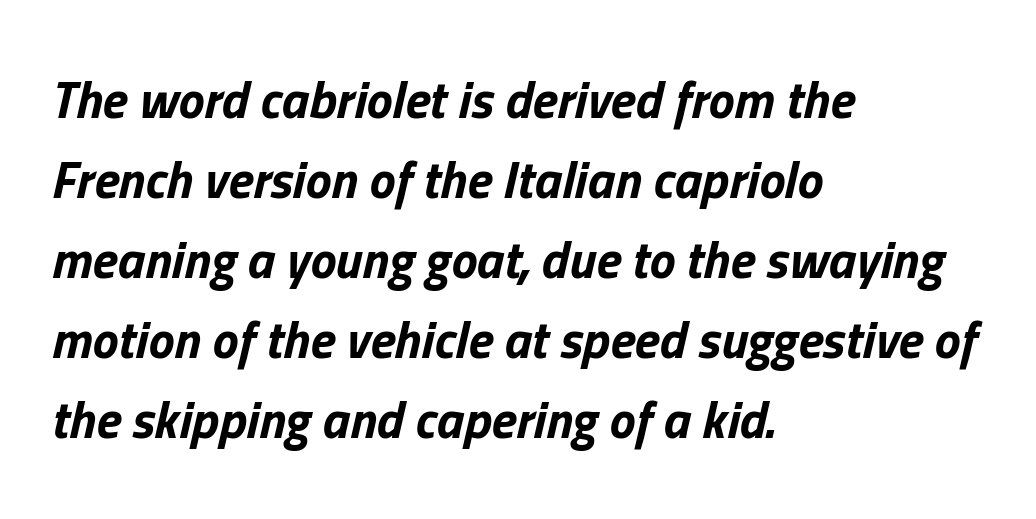
The image shows 52 px bold type, italic (leaning right); set left-aligned, normal line spacing (1.54x), normal letter spacing, not underlined; low stroke contrast and a medium x-height.
